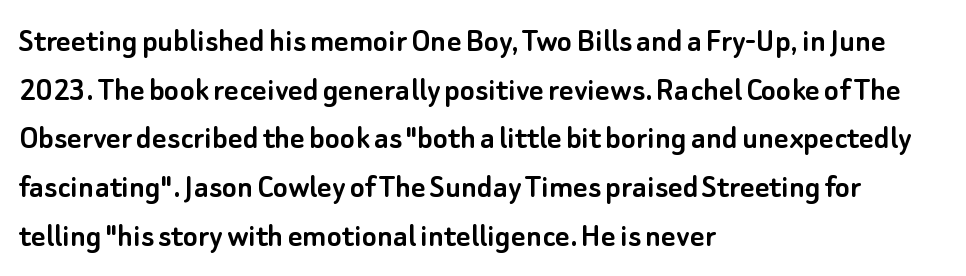
The image shows 35 px sans-serif type, upright; set left-aligned, normal line spacing (1.39x), normal letter spacing, not underlined; low stroke contrast and a small x-height.
